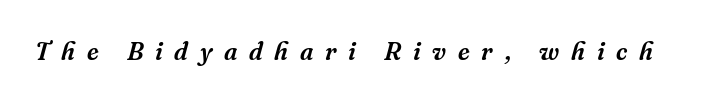
The image shows 25 px text type, italic (leaning right); set unusually wide letter spacing (+0.47 em), not underlined.
